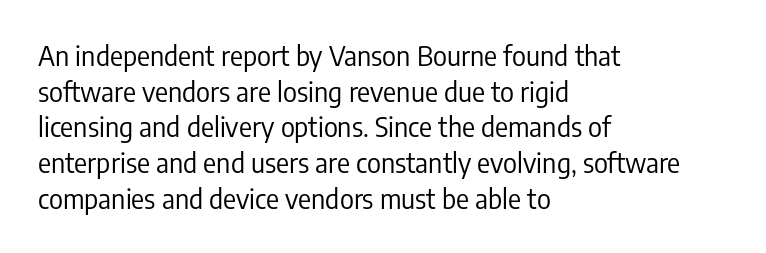
{"italic": "no", "bold": "no", "underline": "no", "align": "left", "line_spacing": "normal", "line_spacing_ratio": 1.32, "letter_spacing": "normal", "letter_spacing_em": 0.0, "glyph_px": 27}
